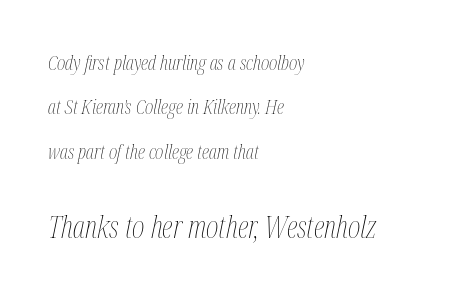
These lines were composed using italics. Glance below the letters and you will spot only blank space. Bold? No — there's no thickening of the strokes. Compare the two chunks: the lower has the greater cap height. The rendering uses a large line-height, opening up the rows.
